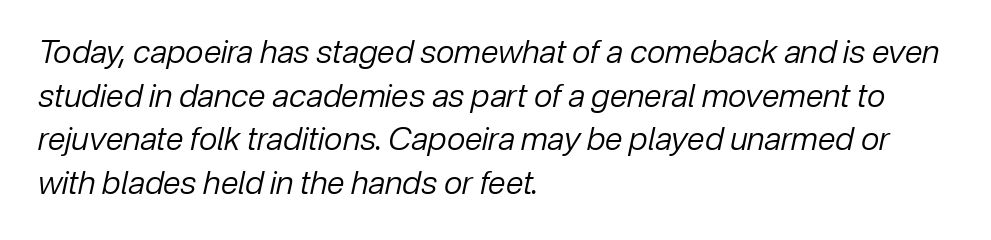
The image shows 32 px regular-weight type, italic (leaning right); set left-aligned, normal line spacing (1.36x), normal letter spacing, not underlined; low stroke contrast and a medium x-height.
